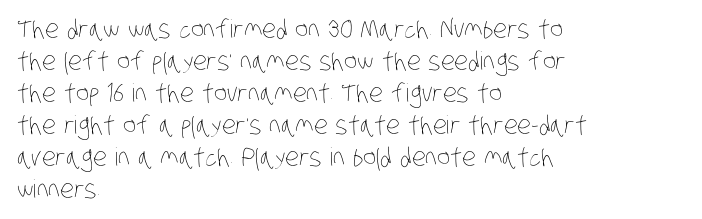
Q: Is the text bold? A: No.
Q: Is the text underlined? A: No.
Q: How is the paragraph aligned? A: Left-aligned.
Q: Is the spacing between letters normal or unusually wide? A: Normal.
Q: Is the spacing between lines tight, normal or loose? A: Normal.
